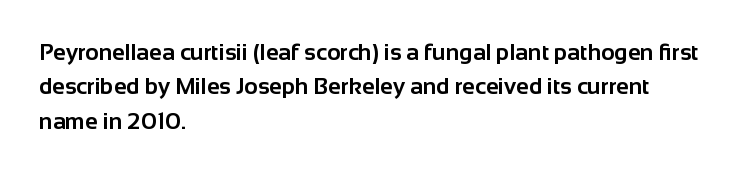
{"italic": "no", "bold": "yes", "underline": "no", "align": "left", "line_spacing": "normal", "line_spacing_ratio": 1.49, "letter_spacing": "normal", "letter_spacing_em": 0.0, "glyph_px": 23}
